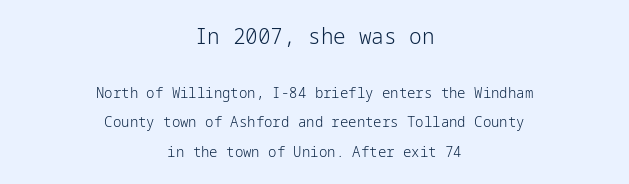
Decoration check: the copy has no underline. Stroke mass is kept to a normal reading level or below. Is the lower block the larger one? No — the upper block carries the bigger type. A roman cut, with each character standing at attention.
